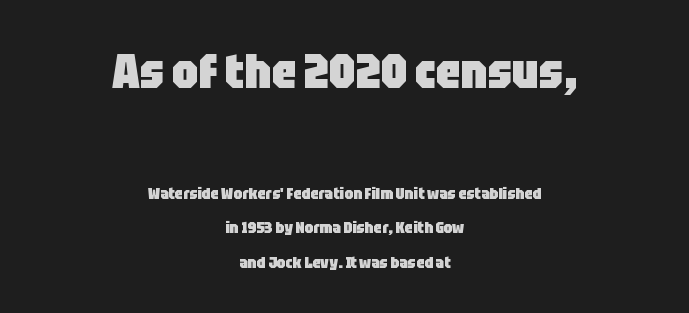
{"serif": "no", "italic": "no", "bold": "yes", "weight": "heavy", "width": "condensed", "stroke_contrast": "low", "x_height": "large", "monospaced": "no", "underline": "no", "align": "center", "line_spacing": "loose", "line_spacing_ratio": 2.17, "letter_spacing": "normal", "letter_spacing_em": 0.0, "larger_block": "first", "size_ratio": 3.0, "glyph_px": 48}
